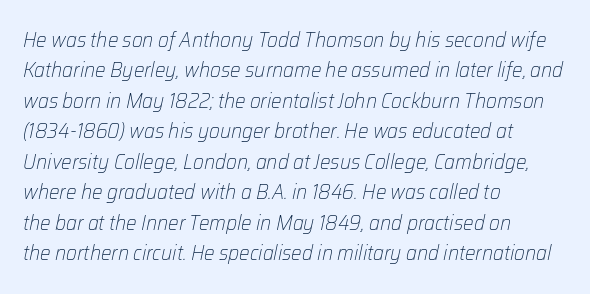
{"italic": "yes", "lean": "right", "slant_degrees": 12, "bold": "no", "underline": "no", "align": "left", "line_spacing": "normal", "line_spacing_ratio": 1.45, "letter_spacing": "normal", "letter_spacing_em": 0.0, "glyph_px": 21}
